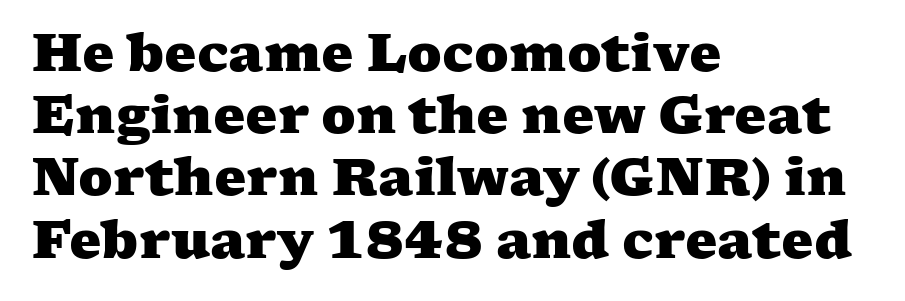
Observe the ordinary spacing: letters are neighbours, not strangers. The glyphs have the mass of a bold cut. Short and long lines alike share a common starting point at left. Unmarked baselines from the first word to the last. The passage shown is typeset with a serif family.
